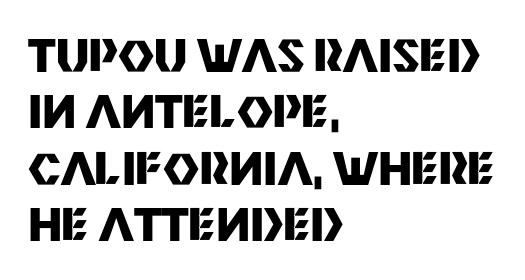
The image shows 44 px heavy sans-serif type, upright; set left-aligned, normal line spacing (1.28x), normal letter spacing, not underlined; medium stroke contrast and a large x-height.
